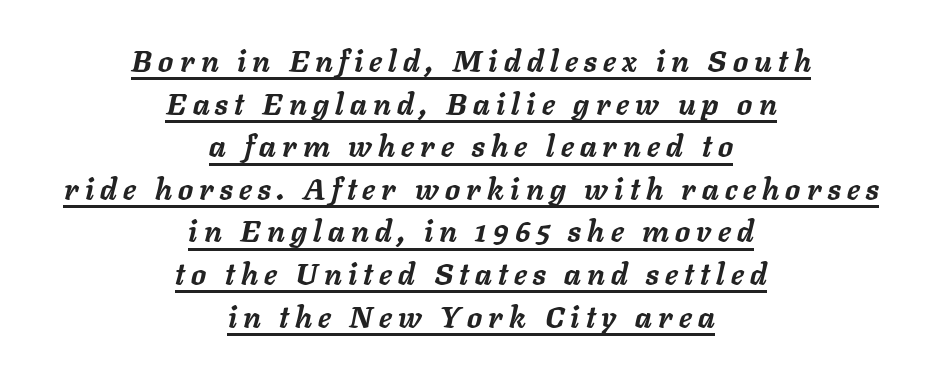
The image shows 30 px semibold type, italic (leaning right); set centered, normal line spacing (1.42x), unusually wide letter spacing (+0.21 em), underlined; low stroke contrast and a medium x-height.
